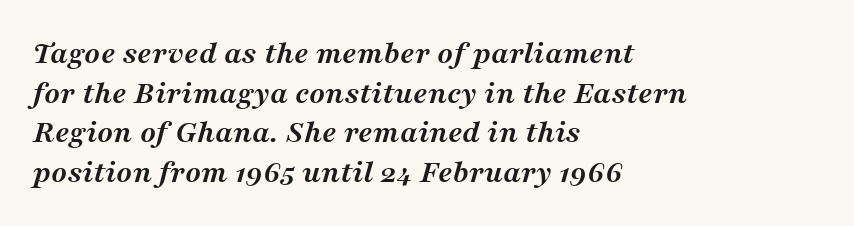
The image shows 33 px semibold serif type, italic (leaning right); set left-aligned, line spacing 1.2x, normal letter spacing, not underlined; medium stroke contrast and a medium x-height.
